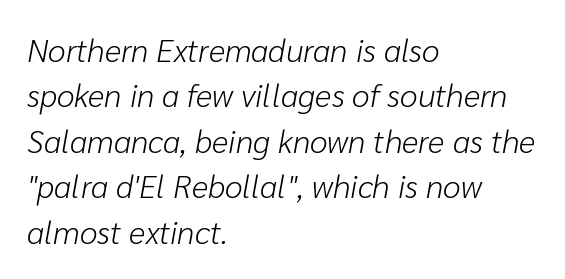
The image shows 32 px light type, italic (leaning right); set left-aligned, normal line spacing (1.42x), normal letter spacing, not underlined; low stroke contrast and a medium x-height.
